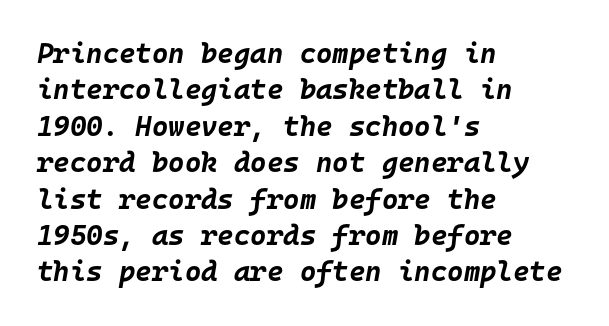
{"italic": "yes", "lean": "right", "slant_degrees": 10, "bold": "yes", "weight": "bold", "width": "normal", "stroke_contrast": "low", "x_height": "large", "monospaced": "yes", "underline": "no", "align": "left", "line_spacing": "normal", "line_spacing_ratio": 1.3, "letter_spacing": "normal", "letter_spacing_em": 0.0, "glyph_px": 28}
